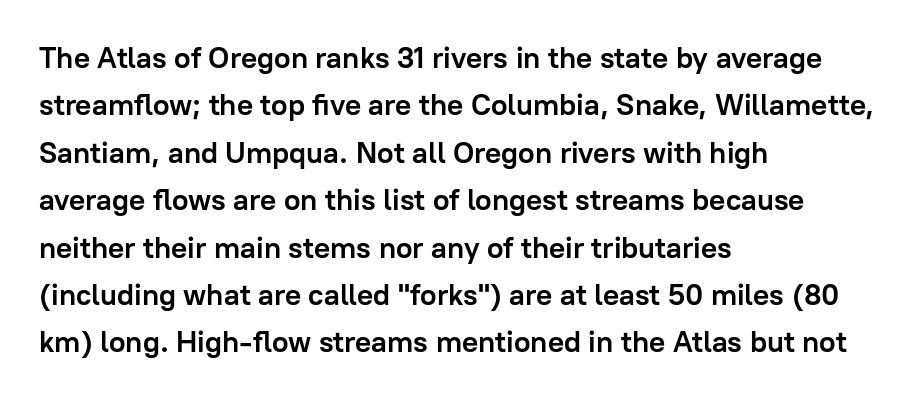
Unlike italic type, these characters show no tilt at all. Beneath every word, the page is bare. Check where the strokes stop: nothing finishes them off — pure sans. Compared with a centered layout, this one pins lines to the left instead. The rendering uses a bold face; every stroke is thick and dark. Spacing between characters is what you'd get straight out of the box.
